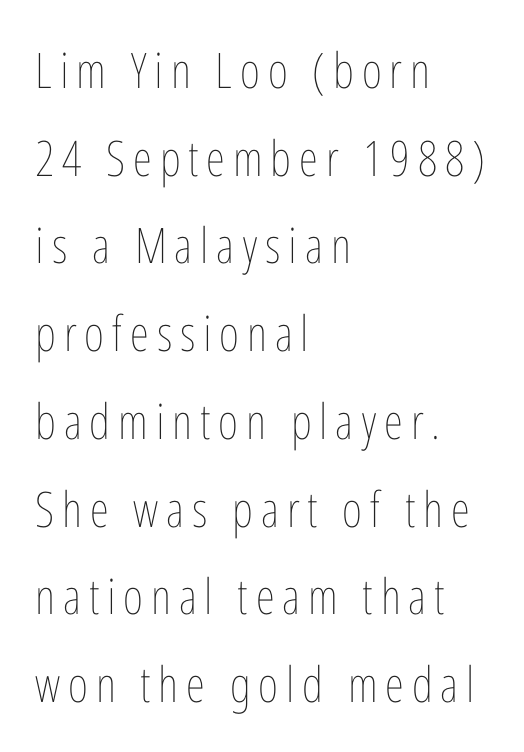
{"italic": "no", "bold": "no", "weight": "thin", "width": "condensed", "stroke_contrast": "low", "x_height": "medium", "monospaced": "no", "underline": "no", "align": "left", "line_spacing_ratio": 1.79, "glyph_px": 49}
